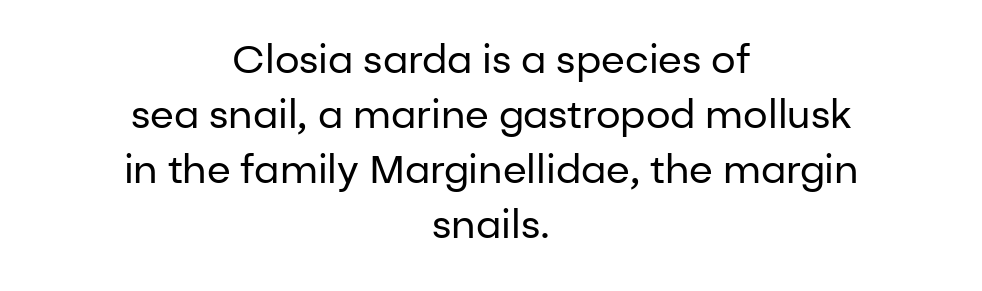
Q: Is the text bold? A: No.
Q: Is the text italic (slanted)? A: No, it is upright.
Q: Is the typeface a serif or a sans-serif typeface? A: Sans-serif.
Q: Is the text underlined? A: No.
Q: How is the paragraph aligned? A: Centered.
Q: Is the spacing between letters normal or unusually wide? A: Normal.
Q: Is the spacing between lines tight, normal or loose? A: Normal.
Q: Width (condensed, normal, or wide)? A: Normal.
Q: Stroke contrast? A: Low.
Q: x-height? A: Medium.
Q: Monospaced? A: No.
